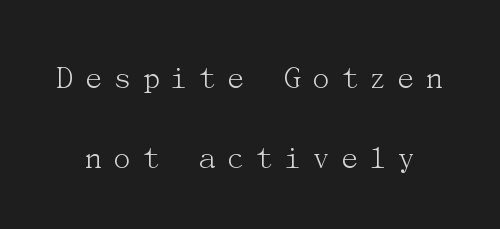
Q: Is the text bold? A: No.
Q: Is the text italic (slanted)? A: No, it is upright.
Q: Is the typeface a serif or a sans-serif typeface? A: Serif.
Q: Is the text underlined? A: No.
Q: Is the spacing between letters normal or unusually wide? A: Unusually wide.
Q: Is the spacing between lines tight, normal or loose? A: Loose.
Q: Width (condensed, normal, or wide)? A: Normal.
Q: Stroke contrast? A: Medium.
Q: x-height? A: Medium.
